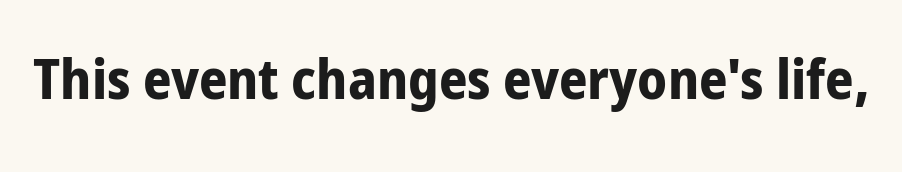
{"serif": "no", "italic": "no", "bold": "yes", "weight": "bold", "width": "condensed", "stroke_contrast": "low", "x_height": "medium", "monospaced": "no", "underline": "no", "letter_spacing": "normal", "letter_spacing_em": 0.0, "glyph_px": 56}
